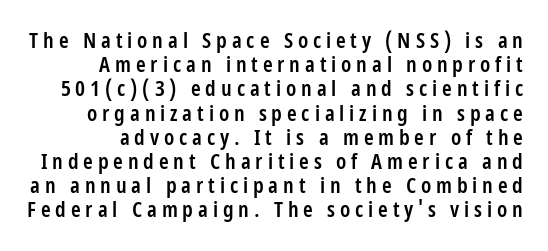
{"italic": "no", "bold": "semi", "underline": "no", "line_spacing": "tight", "line_spacing_ratio": 1.1, "letter_spacing": "wide", "letter_spacing_em": 0.22, "glyph_px": 22}
